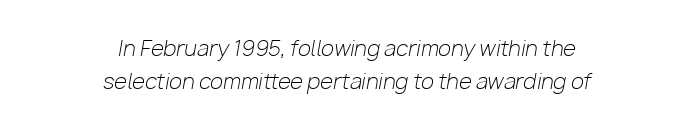
Q: Is the text bold? A: No.
Q: Is the text italic (slanted)? A: Yes, it leans right by about 10 degrees.
Q: Is the text underlined? A: No.
Q: How is the paragraph aligned? A: Centered.
Q: Is the spacing between letters normal or unusually wide? A: Normal.
Q: Is the spacing between lines tight, normal or loose? A: Normal.
